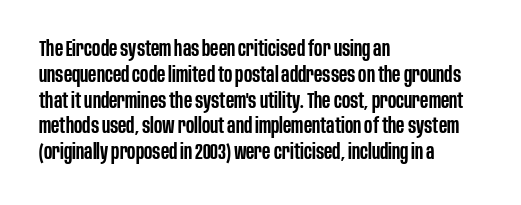
Weight: semibold (demi). Clear beneath every line of the passage. Nothing unusual about the tracking: characters are spaced as the font intends. Notice how the stems are strictly vertical — no italics here. This sample is left-justified, so line endings fall wherever the words run out.
